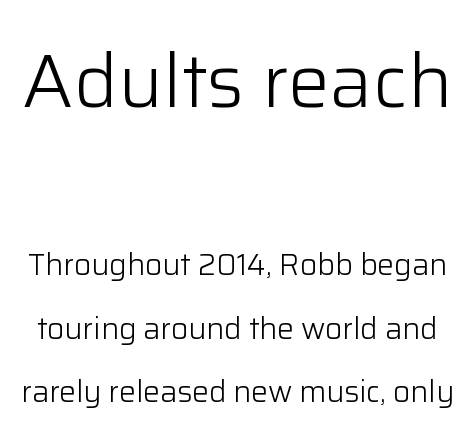
The image shows 75 px light sans-serif type, upright; set loose line spacing (2.12x), normal letter spacing, not underlined; the first (top) block is 2.5x larger; low stroke contrast and a medium x-height.
